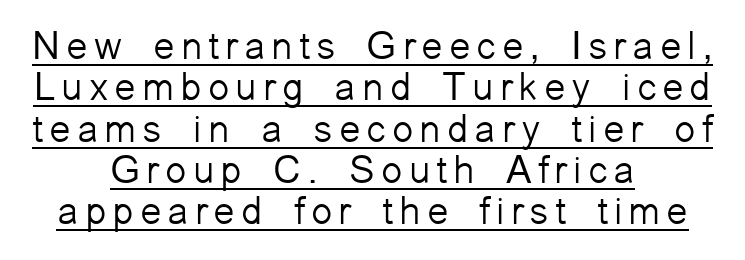
The image shows 39 px light sans-serif type, upright; set centered, tight line spacing (1.06x), underlined; low stroke contrast and a medium x-height.
